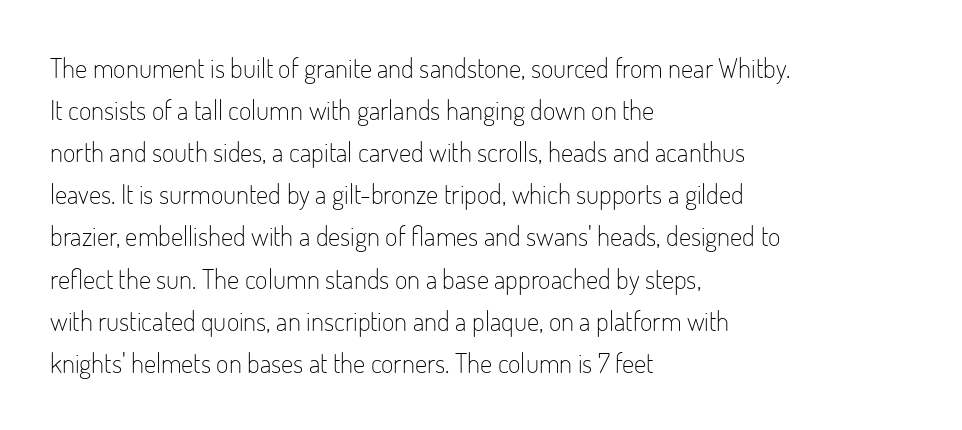
{"italic": "no", "bold": "no", "underline": "no", "align": "left", "line_spacing": "normal", "line_spacing_ratio": 1.56, "letter_spacing": "normal", "letter_spacing_em": 0.0, "glyph_px": 27}
